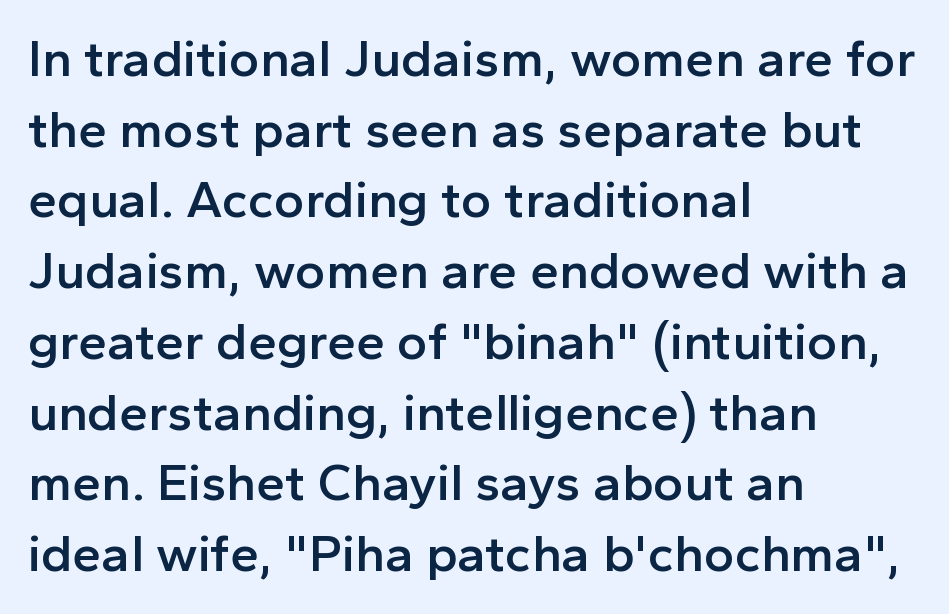
The image shows 52 px semibold sans-serif type, upright; set left-aligned, normal line spacing (1.36x), normal letter spacing, not underlined; a medium x-height.
